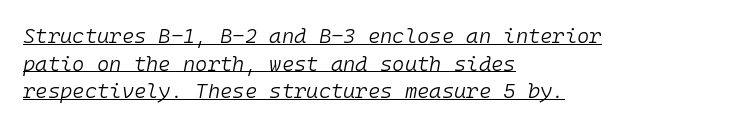
The paragraph shown leans on its left margin. Rendered with sloped, italic letterforms. Compared with typical body copy, the letter spacing here is the same. Caption: face not bold, strokes unweighted. Every word sits above its own underline.
